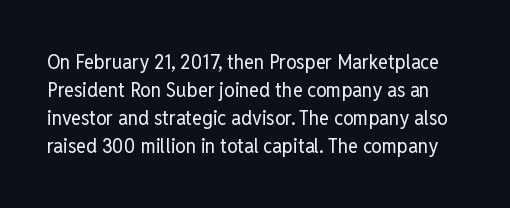
{"italic": "no", "bold": "no", "underline": "no", "line_spacing": "normal", "line_spacing_ratio": 1.34, "letter_spacing": "normal", "letter_spacing_em": 0.0, "glyph_px": 21}
